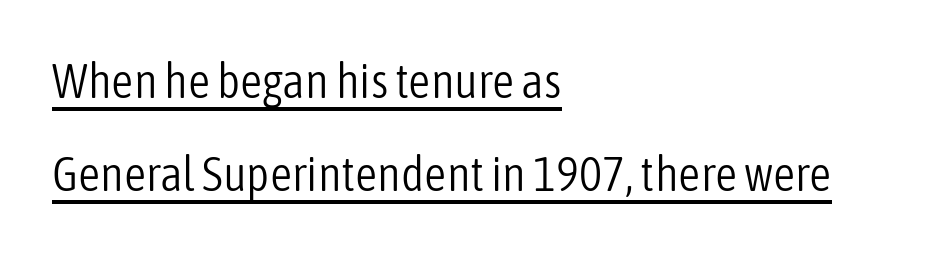
The image shows 49 px light, condensed sans-serif type, upright; set left-aligned, loose line spacing (1.9x), normal letter spacing, underlined; low stroke contrast and a medium x-height.
